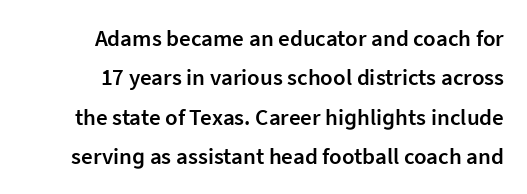
Tall strokes in this sample are plumb rather than angled. This is moderately heavy type, rendered in semibold. Honestly, there is no underline to notice here at all. There is no visible air inserted between adjacent glyphs.
